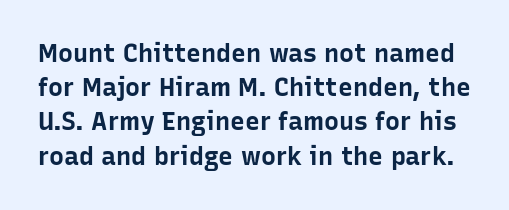
{"italic": "no", "bold": "yes", "underline": "no", "line_spacing": "normal", "line_spacing_ratio": 1.37, "letter_spacing": "normal", "letter_spacing_em": 0.0, "glyph_px": 25}
